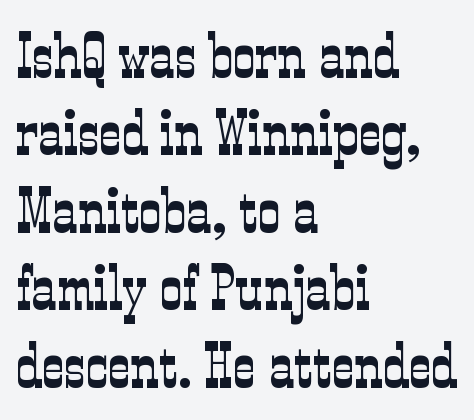
The image shows 63 px light, condensed serif type, upright; set left-aligned, line spacing 1.23x, normal letter spacing, not underlined; low stroke contrast and a medium x-height.
